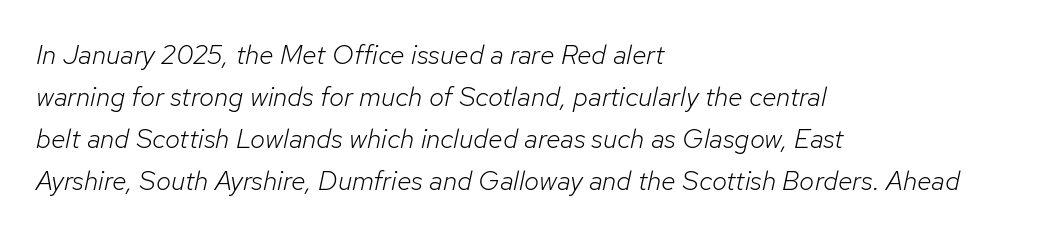
{"italic": "yes", "lean": "right", "slant_degrees": 12, "bold": "no", "underline": "no", "align": "left", "line_spacing": "normal", "line_spacing_ratio": 1.55, "letter_spacing": "normal", "letter_spacing_em": 0.0, "glyph_px": 27}
